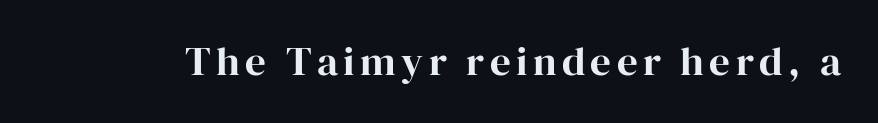
Q: Is the text italic (slanted)? A: No, it is upright.
Q: Is the typeface a serif or a sans-serif typeface? A: Serif.
Q: Is the text underlined? A: No.
Q: Width (condensed, normal, or wide)? A: Normal.
Q: Stroke contrast? A: High.
Q: x-height? A: Medium.
Q: Monospaced? A: No.
